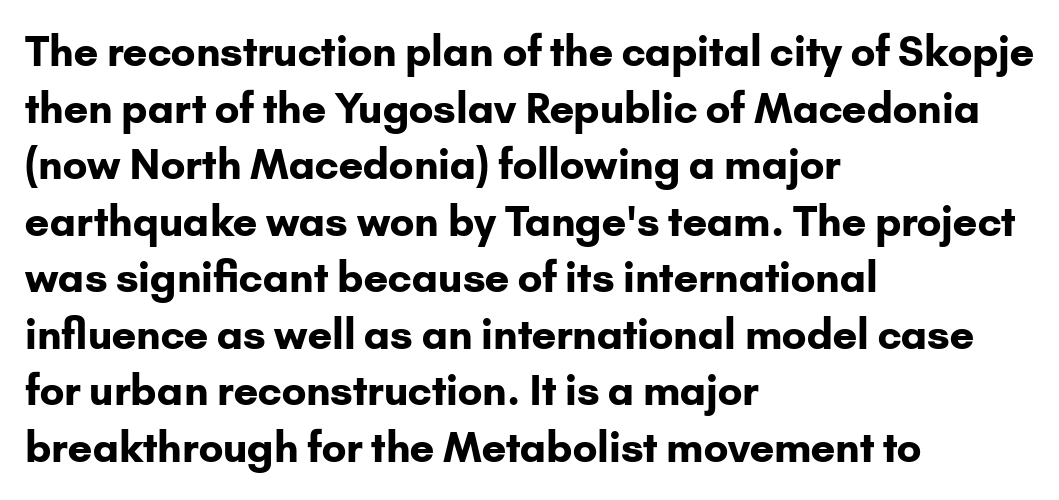
The image shows 41 px bold sans-serif type, upright; set left-aligned, normal line spacing (1.38x), normal letter spacing, not underlined; low stroke contrast and a small x-height.
